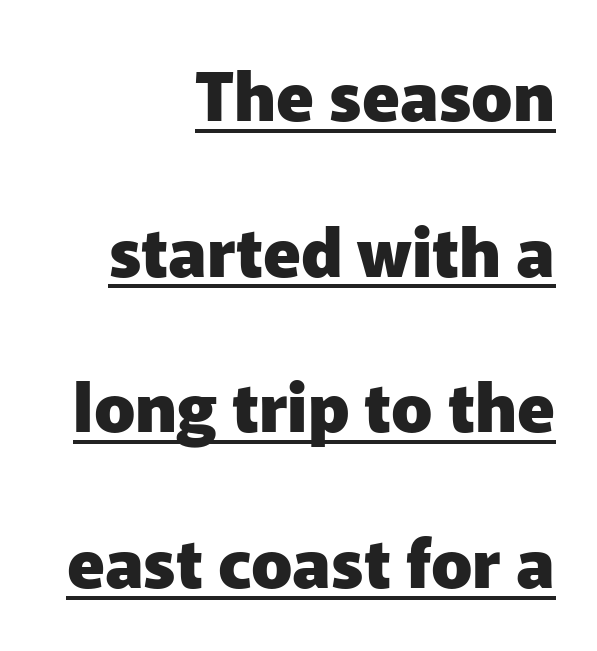
Q: Is the text bold? A: Yes.
Q: Is the text italic (slanted)? A: No, it is upright.
Q: Is the typeface a serif or a sans-serif typeface? A: Sans-serif.
Q: Is the text underlined? A: Yes.
Q: How is the paragraph aligned? A: Right-aligned.
Q: Is the spacing between letters normal or unusually wide? A: Normal.
Q: Is the spacing between lines tight, normal or loose? A: Loose.
Q: Width (condensed, normal, or wide)? A: Normal.
Q: Stroke contrast? A: Low.
Q: x-height? A: Medium.
Q: Monospaced? A: No.
